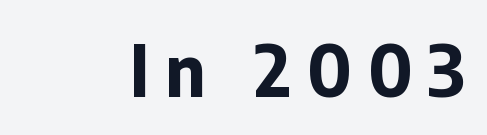
Typesetter's note: full bold, strokes at maximum text heaviness. Descender tails drop into unmarked territory. These lines are rendered in a variable-pitch font. Short note: letters widely spaced. Examine the stroke ends and you'll find no serifs. A roman cut, with each character standing at attention.
